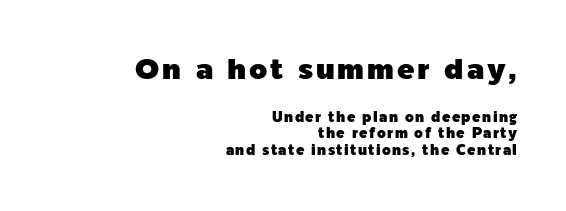
Q: Is the text italic (slanted)? A: No, it is upright.
Q: Is the typeface a serif or a sans-serif typeface? A: Sans-serif.
Q: Is the text underlined? A: No.
Q: How is the paragraph aligned? A: Right-aligned.
Q: Which block of text is set in a larger size, the first (top) or the second (bottom)? A: The first (top) one.
Q: Width (condensed, normal, or wide)? A: Normal.
Q: x-height? A: Medium.
Q: Monospaced? A: No.
